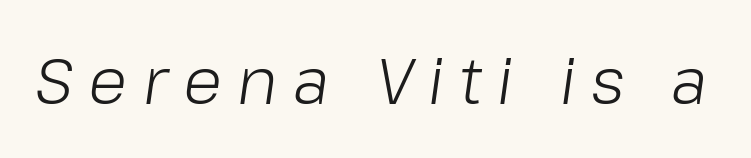
{"italic": "yes", "lean": "right", "slant_degrees": 8, "bold": "no", "weight": "light", "width": "normal", "stroke_contrast": "low", "x_height": "medium", "monospaced": "no", "underline": "no", "letter_spacing": "wide", "letter_spacing_em": 0.24, "glyph_px": 64}
